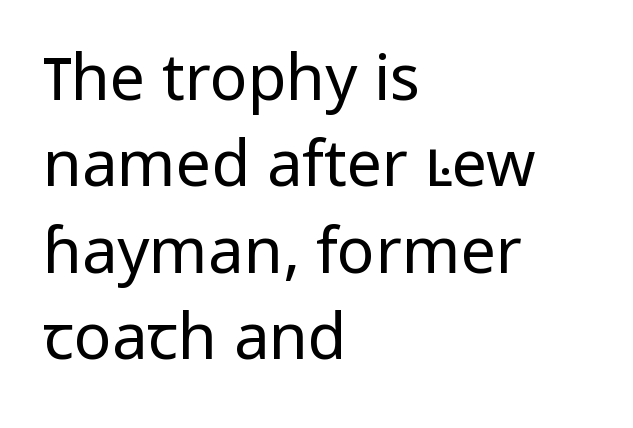
The image shows 63 px regular-weight sans-serif type, upright; set left-aligned, normal line spacing (1.37x), normal letter spacing, not underlined; low stroke contrast and a medium x-height.
